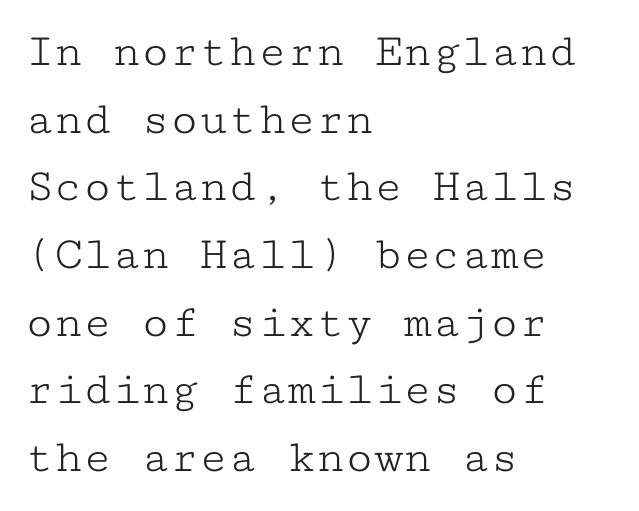
Old-style or modern, the face here clearly has serifs. Compared with a centered layout, this one pins lines to the left instead. Clear beneath every line of the passage. Each new line begins a customary step beneath the previous one. Characters remain perfectly vertical along every line. The passage shown has conventional tracking throughout.
